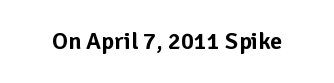
The image shows 24 px text type, upright; set normal letter spacing, not underlined.
